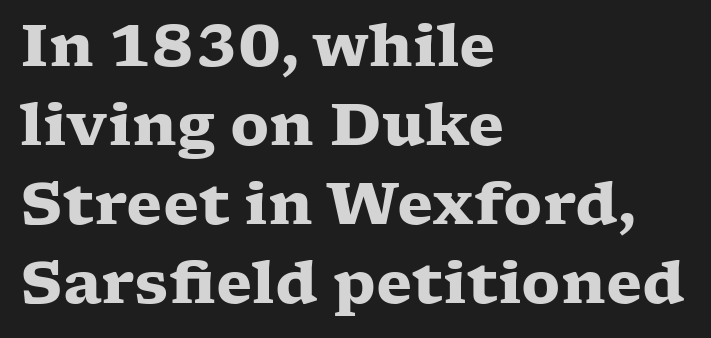
Q: Is the text bold? A: Yes.
Q: Is the text italic (slanted)? A: No, it is upright.
Q: Is the typeface a serif or a sans-serif typeface? A: Serif.
Q: Is the text underlined? A: No.
Q: How is the paragraph aligned? A: Left-aligned.
Q: Is the spacing between letters normal or unusually wide? A: Normal.
Q: Is the spacing between lines tight, normal or loose? A: Normal.
Q: Width (condensed, normal, or wide)? A: Wide.
Q: Stroke contrast? A: Low.
Q: x-height? A: Medium.
Q: Monospaced? A: No.
